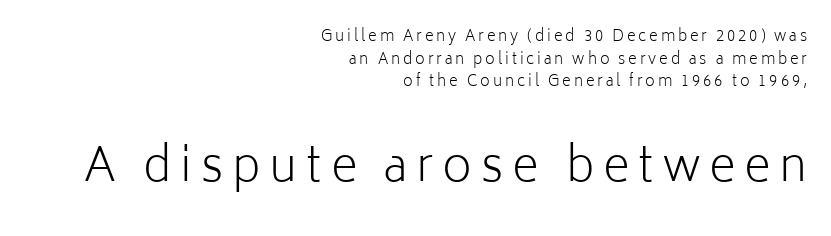
{"serif": "no", "italic": "no", "bold": "no", "weight": "light", "width": "normal", "stroke_contrast": "low", "x_height": "medium", "monospaced": "no", "underline": "no", "align": "right", "line_spacing": "normal", "line_spacing_ratio": 1.51, "larger_block": "second", "size_ratio": 3.07, "glyph_px": 46}
